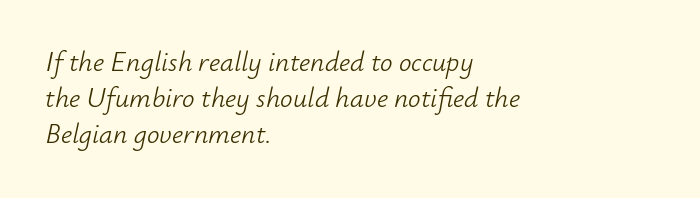
If you drew a ruler down the left edge, every line would touch it. Every character sits at an angle, as italics do. Weight: regular or lighter. The rows are spaced the way most documents space them. The baseline area is clear.
